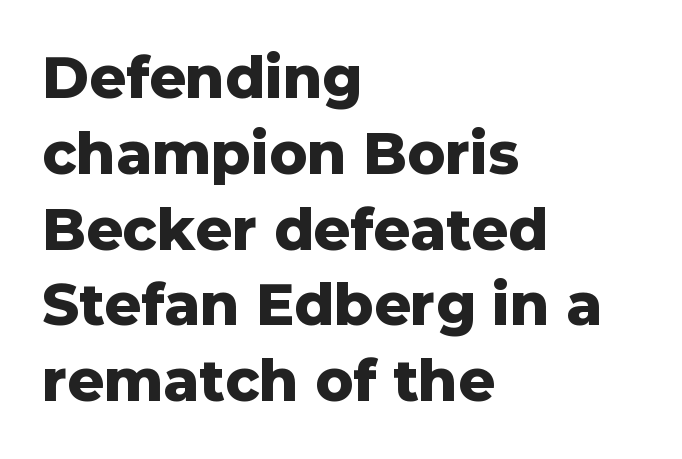
Q: Is the text bold? A: Yes.
Q: Is the text italic (slanted)? A: No, it is upright.
Q: Is the typeface a serif or a sans-serif typeface? A: Sans-serif.
Q: Is the text underlined? A: No.
Q: How is the paragraph aligned? A: Left-aligned.
Q: Is the spacing between letters normal or unusually wide? A: Normal.
Q: Is the spacing between lines tight, normal or loose? A: Normal.
Q: Width (condensed, normal, or wide)? A: Normal.
Q: Stroke contrast? A: Low.
Q: x-height? A: Medium.
Q: Monospaced? A: No.
